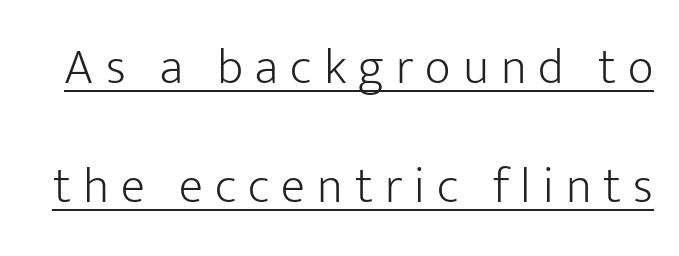
Q: Is the text bold? A: No.
Q: Is the text italic (slanted)? A: No, it is upright.
Q: Is the typeface a serif or a sans-serif typeface? A: Sans-serif.
Q: Is the text underlined? A: Yes.
Q: Is the spacing between letters normal or unusually wide? A: Unusually wide.
Q: Is the spacing between lines tight, normal or loose? A: Loose.
Q: Width (condensed, normal, or wide)? A: Normal.
Q: Stroke contrast? A: Low.
Q: x-height? A: Medium.
Q: Monospaced? A: No.
